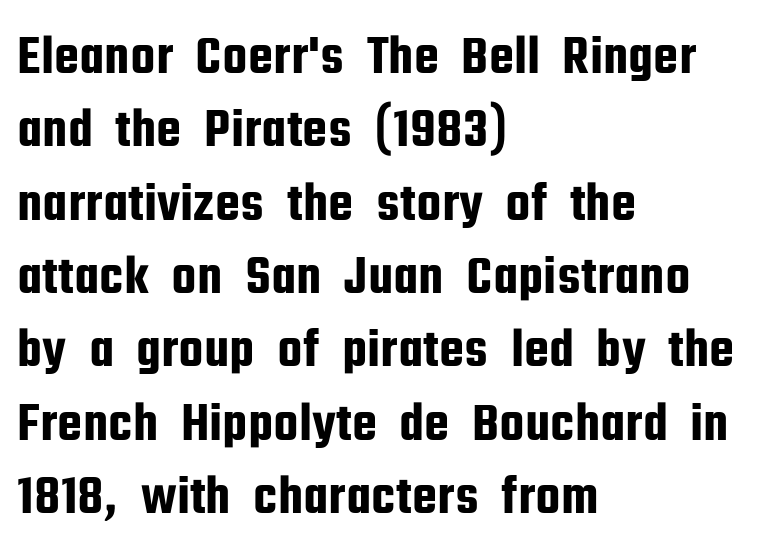
{"serif": "no", "italic": "no", "width": "condensed", "stroke_contrast": "low", "x_height": "medium", "monospaced": "no", "underline": "no", "align": "left", "line_spacing": "normal", "line_spacing_ratio": 1.31, "letter_spacing": "normal", "letter_spacing_em": 0.0, "glyph_px": 56}
